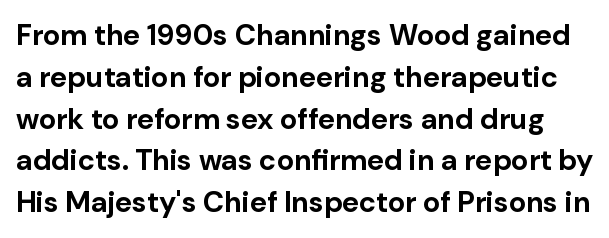
Observe the absence of serifs on each vertical stroke in this sample. Quick note: underline off. Does the lettering tilt? It doesn't — this is upright. Does extra space separate the letters? No, they use regular spacing. These lines are rendered in a variable-pitch font. Interline gaps are of average width in this sample.
